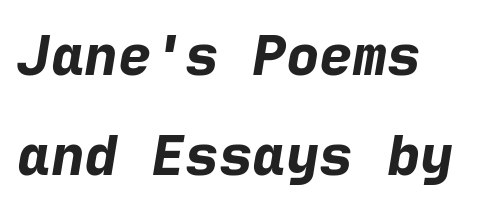
{"italic": "yes", "lean": "right", "slant_degrees": 9, "bold": "yes", "weight": "bold", "width": "normal", "stroke_contrast": "low", "x_height": "medium", "monospaced": "yes", "underline": "no", "align": "left", "line_spacing_ratio": 1.79, "letter_spacing": "normal", "letter_spacing_em": 0.0, "glyph_px": 56}
